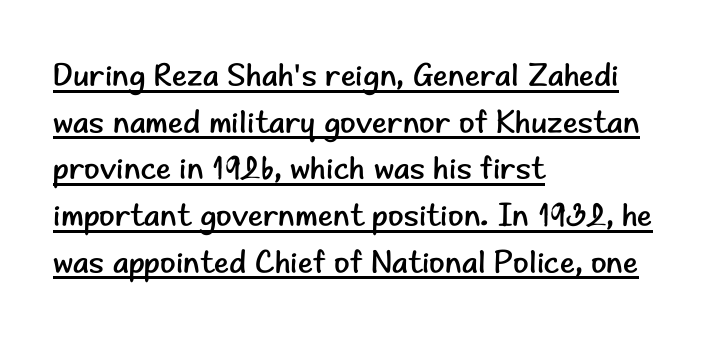
{"serif": "no", "italic": "no", "bold": "no", "weight": "regular", "width": "normal", "stroke_contrast": "low", "x_height": "small", "monospaced": "no", "underline": "yes", "align": "left", "line_spacing": "normal", "line_spacing_ratio": 1.46, "letter_spacing": "normal", "letter_spacing_em": 0.0, "glyph_px": 32}
